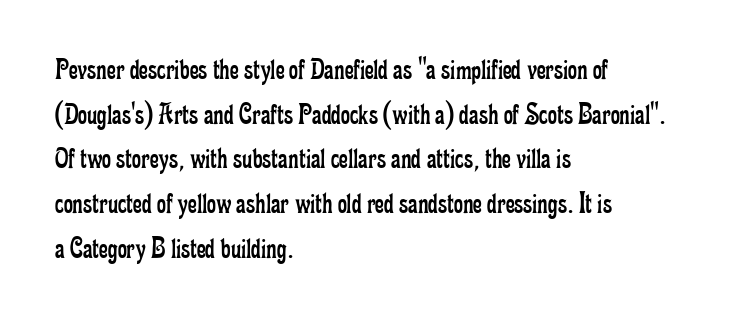
Q: Is the text bold? A: No.
Q: Is the text italic (slanted)? A: No, it is upright.
Q: Is the typeface a serif or a sans-serif typeface? A: Serif.
Q: Is the text underlined? A: No.
Q: How is the paragraph aligned? A: Left-aligned.
Q: Is the spacing between letters normal or unusually wide? A: Normal.
Q: Is the spacing between lines tight, normal or loose? A: Normal.
Q: Width (condensed, normal, or wide)? A: Condensed.
Q: Stroke contrast? A: Low.
Q: x-height? A: Small.
Q: Monospaced? A: No.
